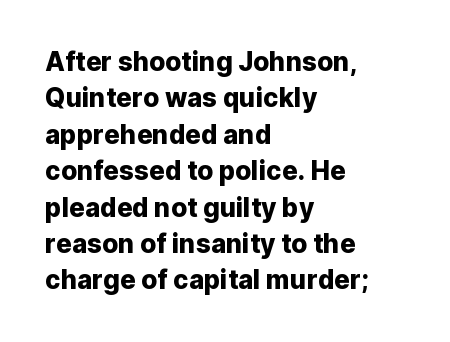
Each line starts at the same left margin while the right side varies. There is no visible air inserted between adjacent glyphs. Baseline-to-baseline distance is the conventional proportion of letter height. No italicization has been applied; the sample stays upright.
